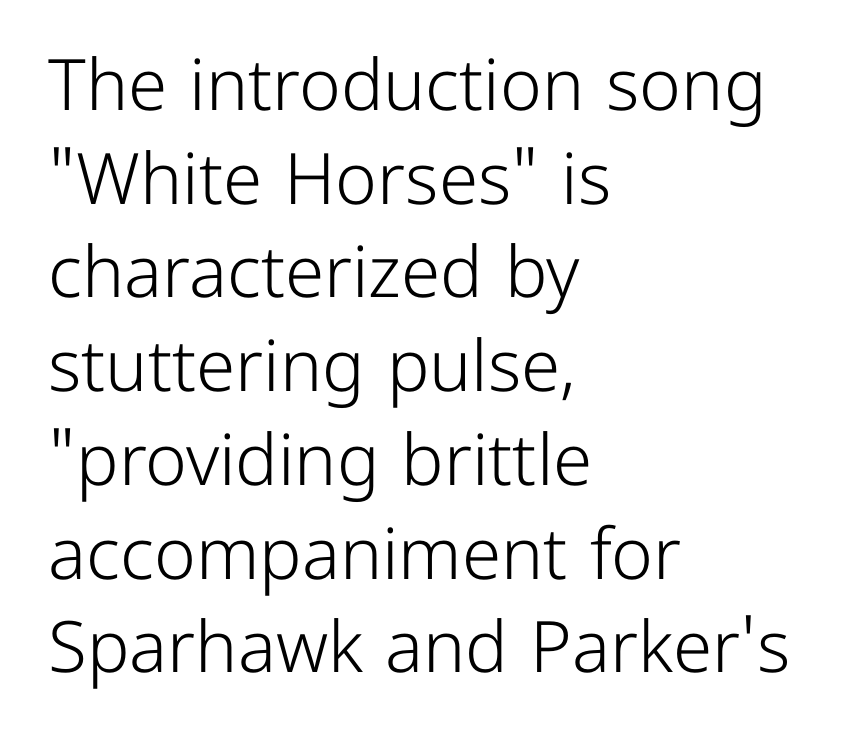
Q: Is the text bold? A: No.
Q: Is the text italic (slanted)? A: No, it is upright.
Q: Is the typeface a serif or a sans-serif typeface? A: Sans-serif.
Q: Is the text underlined? A: No.
Q: How is the paragraph aligned? A: Left-aligned.
Q: Is the spacing between letters normal or unusually wide? A: Normal.
Q: Is the spacing between lines tight, normal or loose? A: Normal.
Q: Width (condensed, normal, or wide)? A: Normal.
Q: Stroke contrast? A: Low.
Q: x-height? A: Medium.
Q: Monospaced? A: No.
